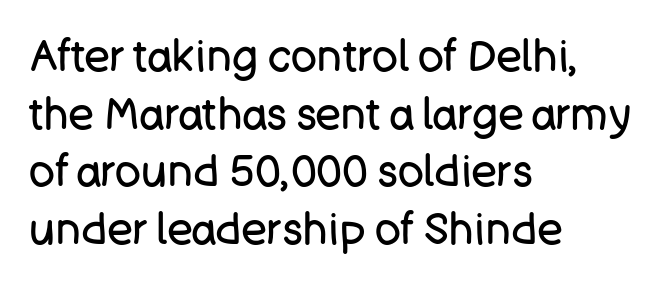
Evenly set lines give the paragraph a standard silhouette. These lines are rendered in a variable-pitch font. The weight tops out at a normal text grade. The lettering stays uniformly vertical, giving the passage a roman look. Grotesque or geometric, the face here clearly has no serifs. This rendering leaves character spacing at its baseline value.
